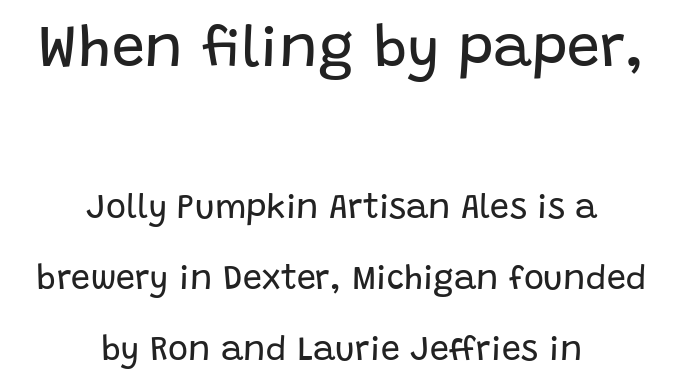
{"serif": "no", "italic": "no", "bold": "no", "weight": "regular", "width": "normal", "stroke_contrast": "low", "x_height": "large", "monospaced": "no", "underline": "no", "align": "center", "line_spacing": "loose", "line_spacing_ratio": 2.09, "letter_spacing": "normal", "letter_spacing_em": 0.0, "larger_block": "first", "size_ratio": 1.74, "glyph_px": 59}
